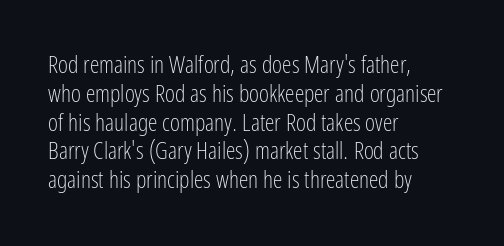
The image shows 24 px text type, upright; set left-aligned, line spacing 1.2x, normal letter spacing, not underlined.
